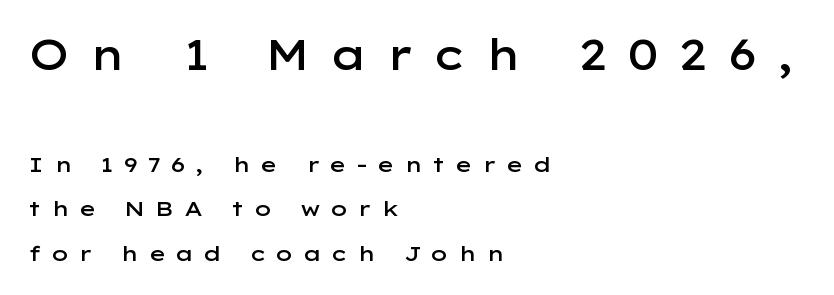
The image shows 42 px semibold, wide sans-serif type, upright; set left-aligned, loose line spacing (2.12x), unusually wide letter spacing (+0.44 em), not underlined; the first (top) block is 2.0x larger; low stroke contrast and a medium x-height.
